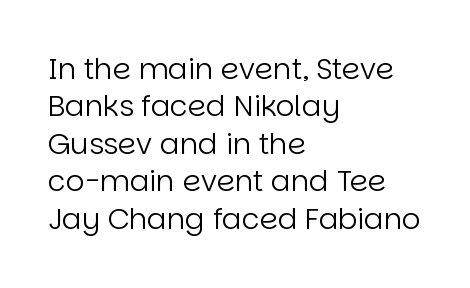
The image shows 29 px regular-weight sans-serif type, upright; set left-aligned, normal line spacing (1.29x), normal letter spacing, not underlined; low stroke contrast and a large x-height.
